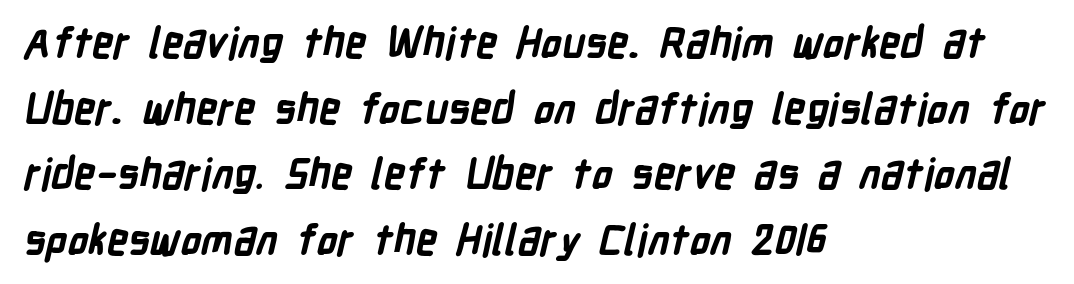
Compared with typical body copy, the letter spacing here is the same. One glance says typical: line gaps are just what's usual. I'd describe the lettering as bold — thick and assertive. Descender tails drop into unmarked territory. A sans-serif font was chosen for this passage.
